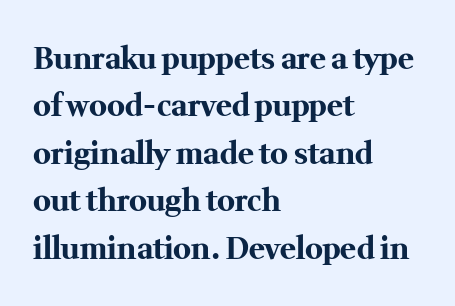
In terms of letterspacing, this is plain default setting. Is this a fixed-width face? No — the glyphs have proportional, varying widths. Every stem runs plumb, perpendicular to the baseline. Summary of weight: heavy, a full bold. Anything drawn beneath the words? Only blank space.
